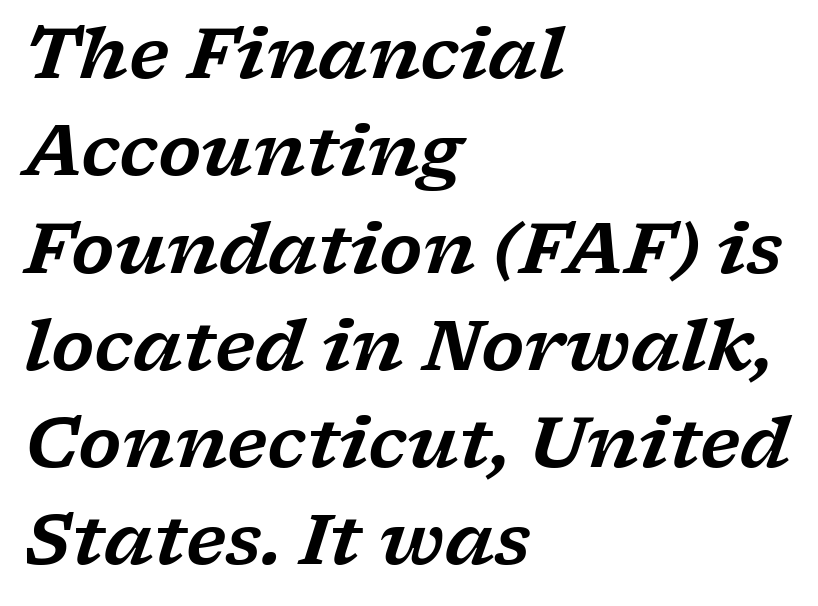
Layout note: lines flush left. Tracking value appears to be zero — textbook default spacing. A clean baseline with only descenders dipping below it. Does the leading feel generous? No, just average. Is this a fixed-width face? No — the glyphs have proportional, varying widths. You can tell from the footed stems that serif type was used.
